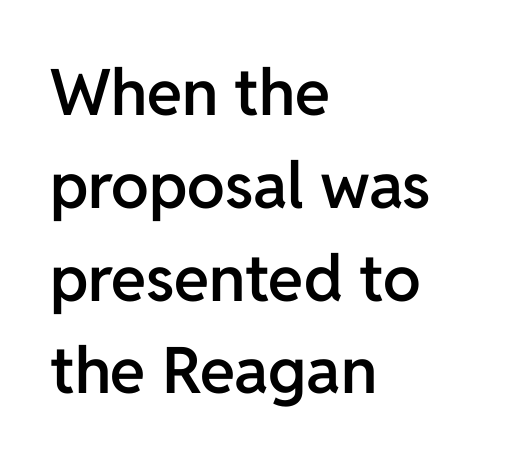
The passage shown is typed in a proportional face where columns would drift. The string is rendered with underlining switched off. The rendering keeps characters at their native spacing. If you drew a ruler down the left edge, every line would touch it. In terms of leading, this rendering sits right in the middle. Tall strokes in this sample are plumb rather than angled.
